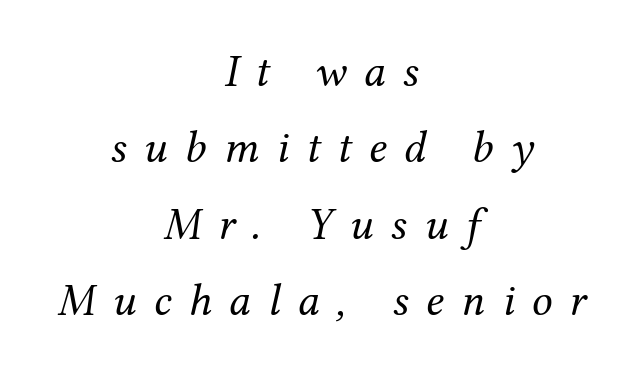
{"serif": "yes", "italic": "yes", "lean": "right", "slant_degrees": 12, "bold": "no", "weight": "regular", "width": "normal", "stroke_contrast": "medium", "x_height": "medium", "monospaced": "no", "underline": "no", "align": "center", "line_spacing": "normal", "line_spacing_ratio": 1.66, "letter_spacing": "wide", "letter_spacing_em": 0.37, "glyph_px": 46}
